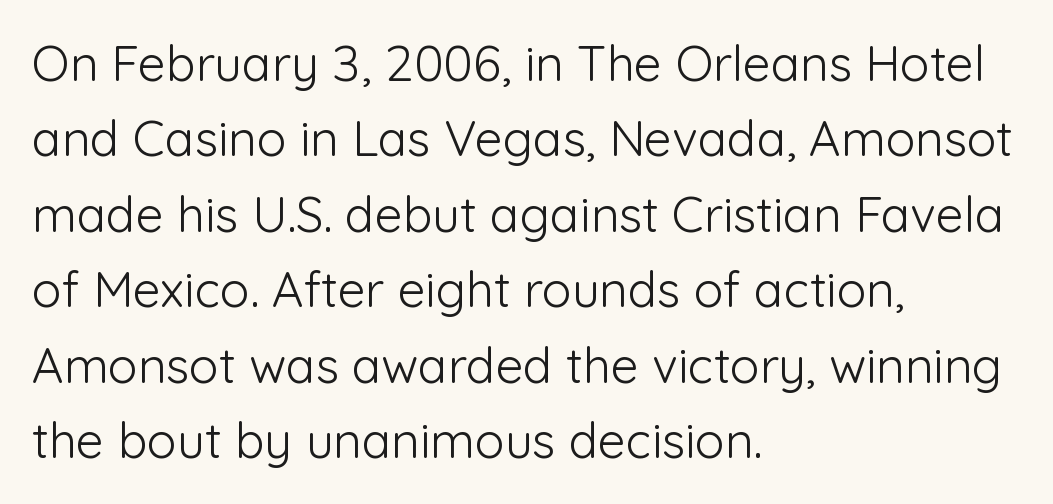
{"serif": "no", "italic": "no", "bold": "no", "weight": "light", "width": "normal", "stroke_contrast": "low", "x_height": "medium", "monospaced": "no", "underline": "no", "align": "left", "line_spacing": "normal", "line_spacing_ratio": 1.54, "letter_spacing": "normal", "letter_spacing_em": 0.0, "glyph_px": 49}
